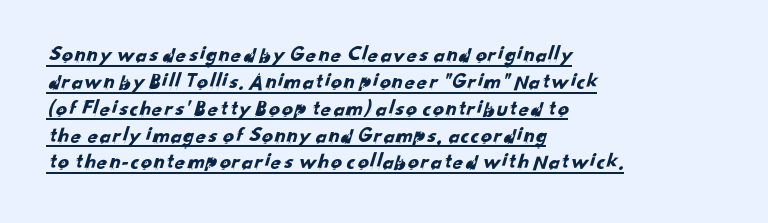
Teacher's note: observe the even left margin — that is flush-left alignment. Emphasis is given by a line drawn under the lettering. The gaps between neighbouring characters are ordinary and unremarkable.
